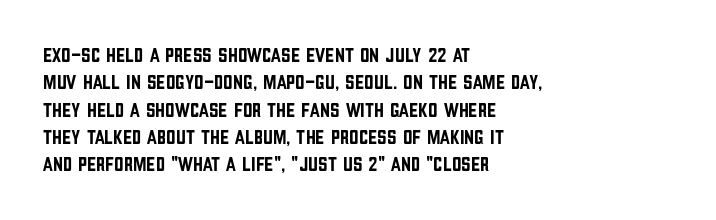
{"italic": "no", "underline": "no", "align": "left", "line_spacing": "normal", "line_spacing_ratio": 1.3, "letter_spacing": "normal", "letter_spacing_em": 0.0, "glyph_px": 21}
